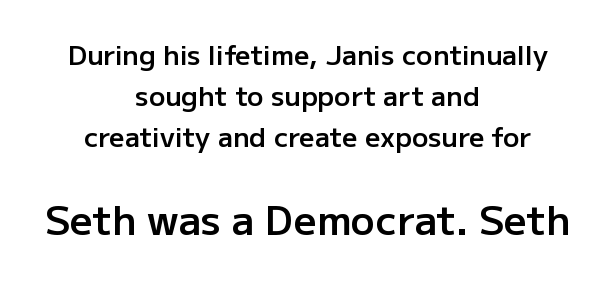
Q: Is the text bold? A: Semi-bold.
Q: Is the text italic (slanted)? A: No, it is upright.
Q: Is the typeface a serif or a sans-serif typeface? A: Sans-serif.
Q: Is the text underlined? A: No.
Q: How is the paragraph aligned? A: Centered.
Q: Is the spacing between letters normal or unusually wide? A: Normal.
Q: Is the spacing between lines tight, normal or loose? A: Normal.
Q: Which block of text is set in a larger size, the first (top) or the second (bottom)? A: The second (bottom) one.
Q: Width (condensed, normal, or wide)? A: Normal.
Q: Stroke contrast? A: Low.
Q: x-height? A: Medium.
Q: Monospaced? A: No.
